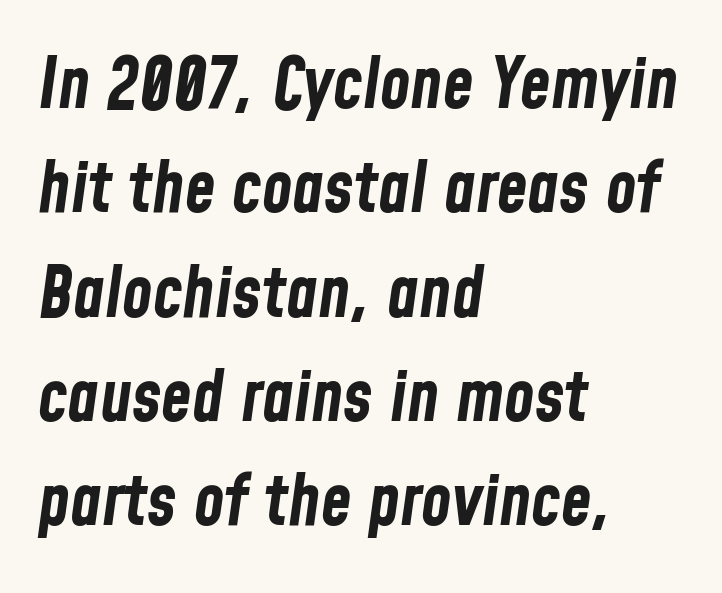
Q: Is the text bold? A: Yes.
Q: Is the text italic (slanted)? A: Yes, it leans right by about 8 degrees.
Q: Is the text underlined? A: No.
Q: How is the paragraph aligned? A: Left-aligned.
Q: Is the spacing between letters normal or unusually wide? A: Normal.
Q: Is the spacing between lines tight, normal or loose? A: Normal.
Q: Width (condensed, normal, or wide)? A: Condensed.
Q: Stroke contrast? A: Low.
Q: x-height? A: Medium.
Q: Monospaced? A: No.
